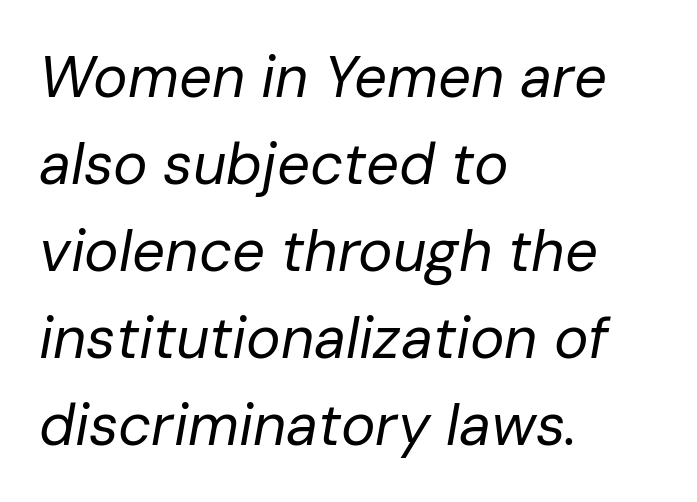
Q: Is the text bold? A: No.
Q: Is the text italic (slanted)? A: Yes, it leans right by about 10 degrees.
Q: Is the text underlined? A: No.
Q: How is the paragraph aligned? A: Left-aligned.
Q: Is the spacing between letters normal or unusually wide? A: Normal.
Q: Is the spacing between lines tight, normal or loose? A: Normal.
Q: Width (condensed, normal, or wide)? A: Normal.
Q: Stroke contrast? A: Low.
Q: x-height? A: Medium.
Q: Monospaced? A: No.
